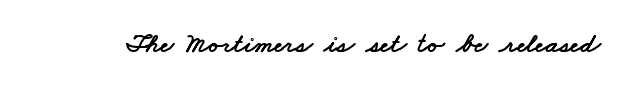
The image shows 28 px wide sans-serif type; set normal letter spacing, not underlined; low stroke contrast and a small x-height.
